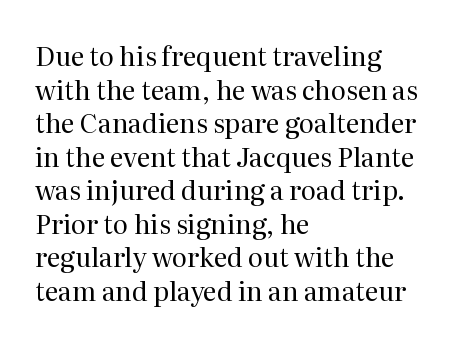
Interline gaps are of average width in this sample. In terms of posture, this sample is upright. Teacher's note: observe the even left margin — that is flush-left alignment. The cut favours lightness, reaching ordinary text weight at its darkest.
